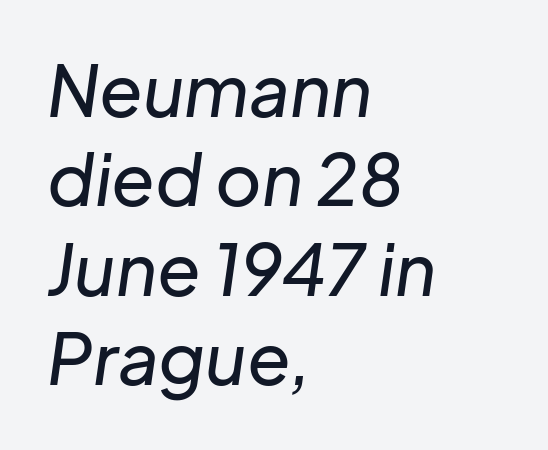
{"italic": "yes", "lean": "right", "slant_degrees": 8, "width": "normal", "stroke_contrast": "low", "x_height": "medium", "monospaced": "no", "underline": "no", "align": "left", "line_spacing": "normal", "line_spacing_ratio": 1.26, "letter_spacing": "normal", "letter_spacing_em": 0.0, "glyph_px": 71}
